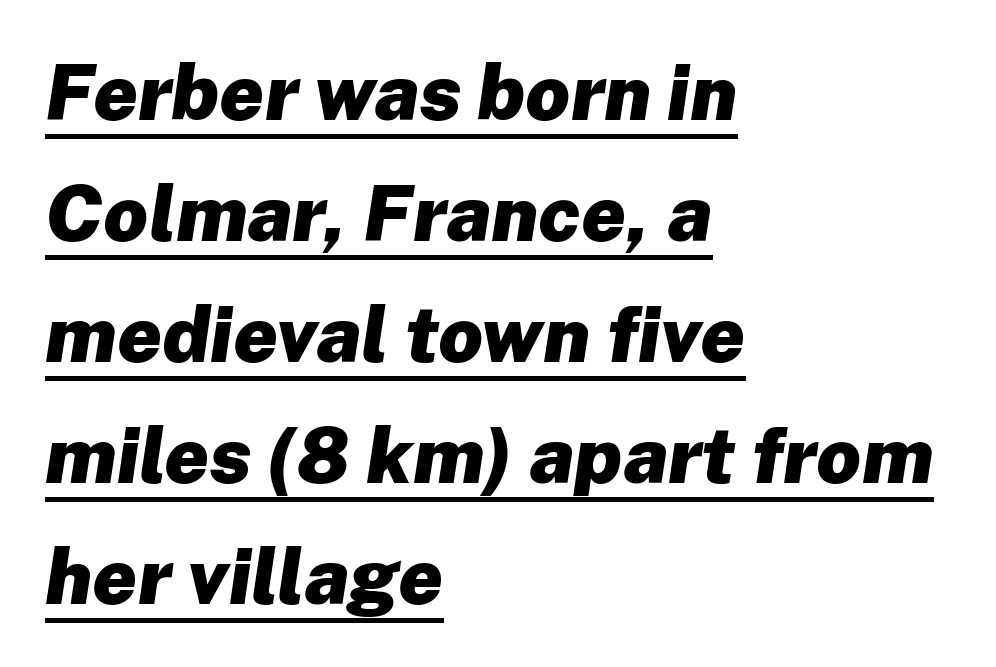
The image shows 78 px heavy type, italic (leaning right); set left-aligned, normal line spacing (1.55x), normal letter spacing, underlined; low stroke contrast and a medium x-height.
